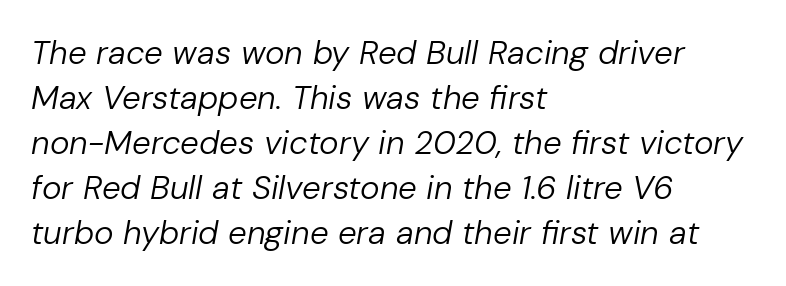
Q: Is the text bold? A: No.
Q: Is the text italic (slanted)? A: Yes, it leans right by about 10 degrees.
Q: Is the text underlined? A: No.
Q: How is the paragraph aligned? A: Left-aligned.
Q: Is the spacing between letters normal or unusually wide? A: Normal.
Q: Is the spacing between lines tight, normal or loose? A: Normal.
Q: Width (condensed, normal, or wide)? A: Normal.
Q: Stroke contrast? A: Low.
Q: x-height? A: Medium.
Q: Monospaced? A: No.
